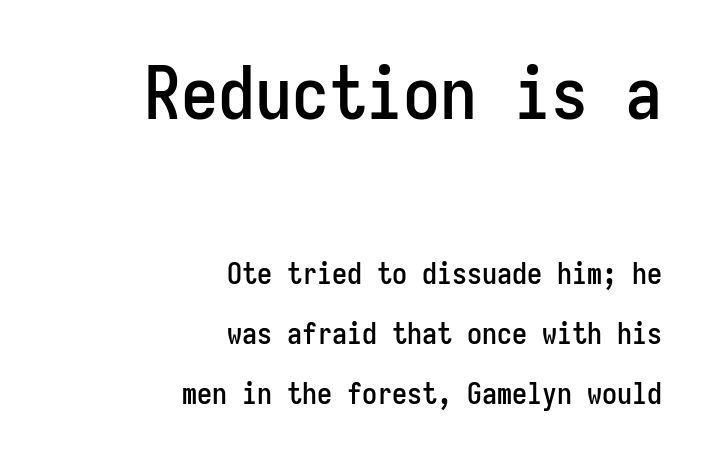
Regarding leading, the lines here are spaced well apart. Typographically, this falls in the sans-serif category. Spacing verdict: monospaced, one width for all characters. Typeset ragged left — the right edge is the straight one. Clear beneath every line of the passage. Characters remain perfectly vertical along every line.
